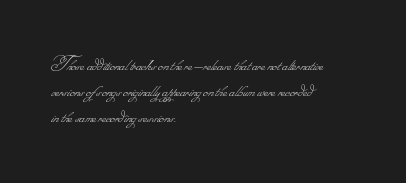
The image shows 21 px text type; set left-aligned, line spacing 1.24x, normal letter spacing, not underlined.
